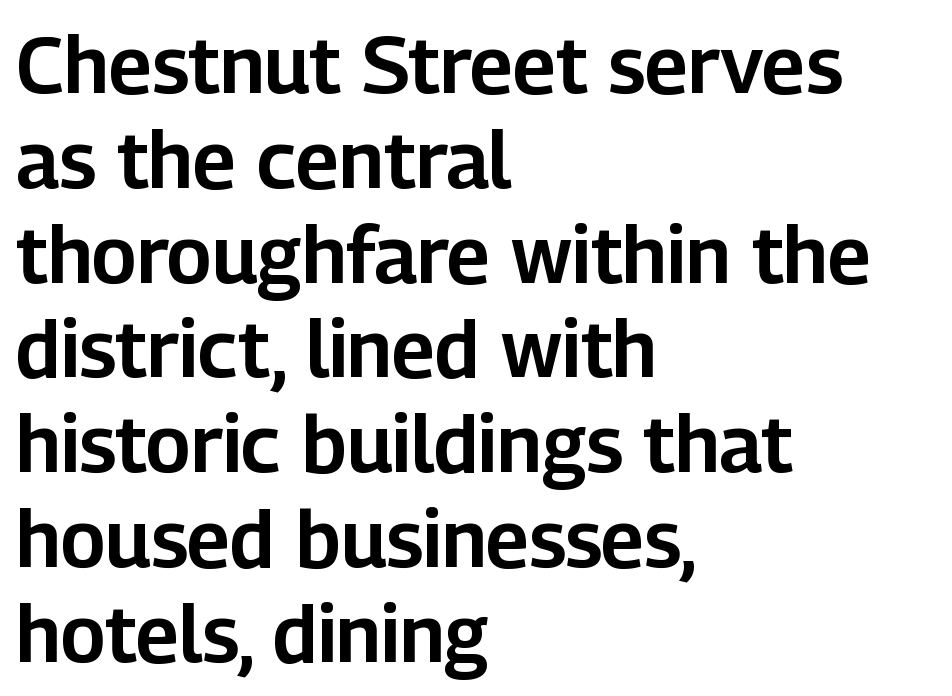
Q: Is the text italic (slanted)? A: No, it is upright.
Q: Is the typeface a serif or a sans-serif typeface? A: Sans-serif.
Q: Is the text underlined? A: No.
Q: How is the paragraph aligned? A: Left-aligned.
Q: Is the spacing between letters normal or unusually wide? A: Normal.
Q: Width (condensed, normal, or wide)? A: Normal.
Q: Stroke contrast? A: Low.
Q: x-height? A: Medium.
Q: Monospaced? A: No.
